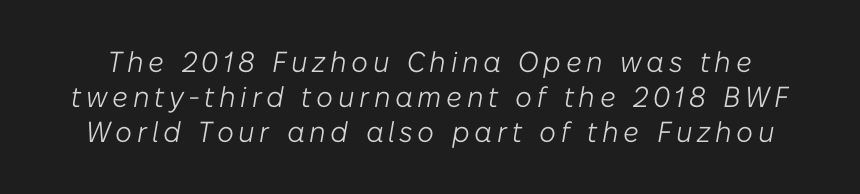
There's an unmistakable incline to the writing here. Just letters on the line, the space beneath them empty. Is this a fixed-width face? No — the glyphs have proportional, varying widths. The characters are drawn with everyday or finer stroke widths.
